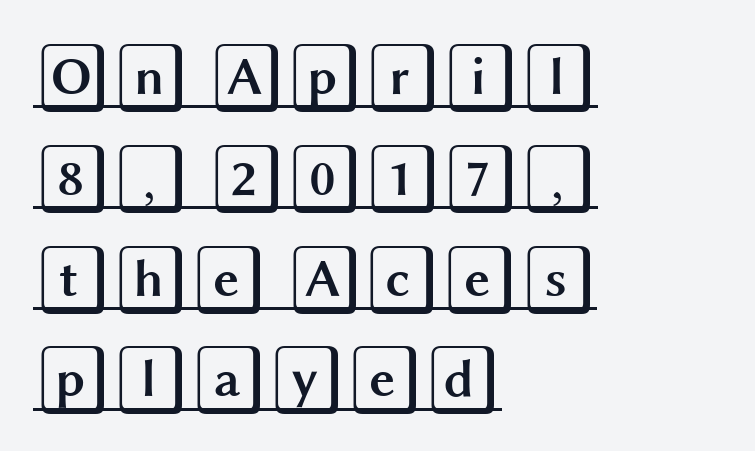
Q: Is the text italic (slanted)? A: No, it is upright.
Q: Is the text underlined? A: Yes.
Q: How is the paragraph aligned? A: Left-aligned.
Q: Is the spacing between letters normal or unusually wide? A: Normal.
Q: Is the spacing between lines tight, normal or loose? A: Normal.
Q: Width (condensed, normal, or wide)? A: Wide.
Q: x-height? A: Large.
